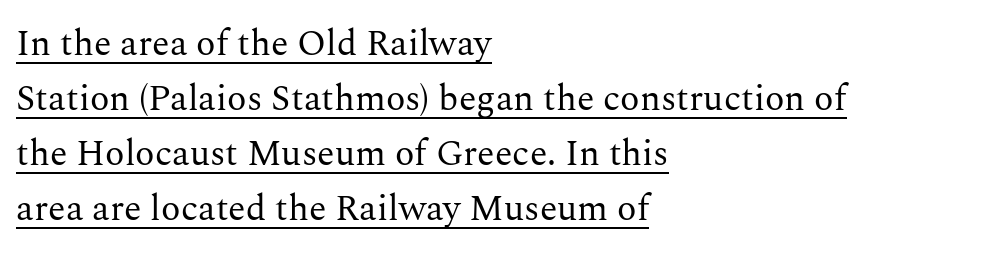
Q: Is the text bold? A: No.
Q: Is the text italic (slanted)? A: No, it is upright.
Q: Is the typeface a serif or a sans-serif typeface? A: Serif.
Q: Is the text underlined? A: Yes.
Q: How is the paragraph aligned? A: Left-aligned.
Q: Is the spacing between letters normal or unusually wide? A: Normal.
Q: Is the spacing between lines tight, normal or loose? A: Normal.
Q: Width (condensed, normal, or wide)? A: Normal.
Q: Stroke contrast? A: Medium.
Q: x-height? A: Medium.
Q: Monospaced? A: No.
